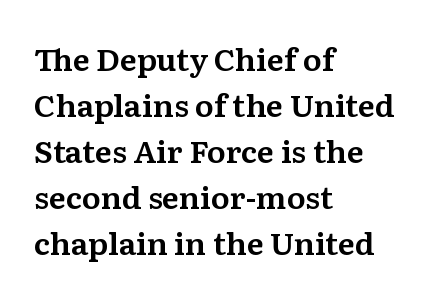
Reading down the column, the eye jumps a familiar distance to each next line. What kind of face is this? One with serifs. The axis of the letterforms is exactly vertical. Varying glyph widths throughout — classic text-font behaviour. Leftover space on each line is placed entirely after the last word. Glance below the letters and you will spot only blank space.
